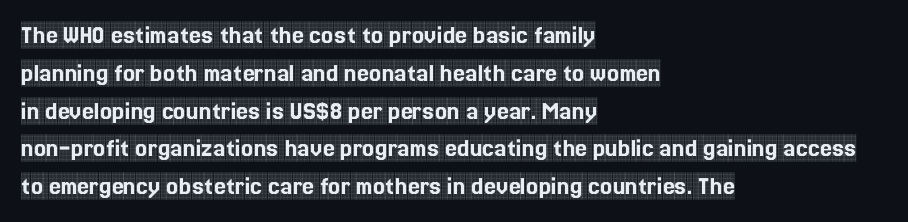
The image shows 27 px text type, upright; set left-aligned, normal line spacing (1.4x), normal letter spacing, not underlined.
